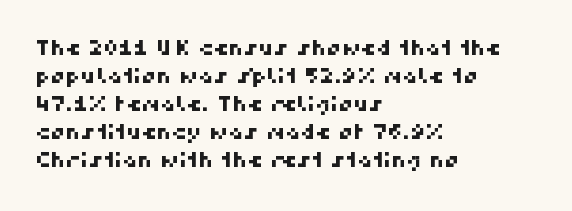
Q: Is the text underlined? A: No.
Q: How is the paragraph aligned? A: Left-aligned.
Q: Is the spacing between letters normal or unusually wide? A: Normal.
Q: Is the spacing between lines tight, normal or loose? A: Normal.
